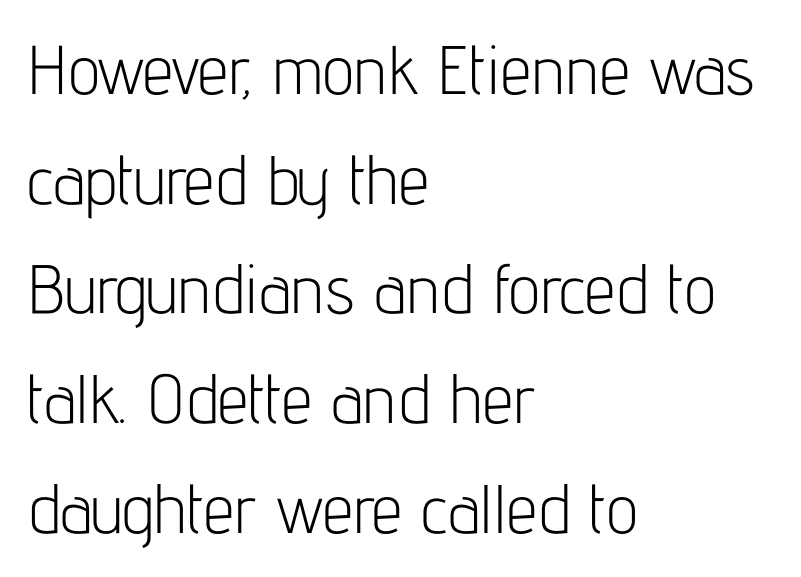
The image shows 69 px light, condensed sans-serif type, upright; set left-aligned, normal line spacing (1.59x), normal letter spacing, not underlined; low stroke contrast and a medium x-height.
